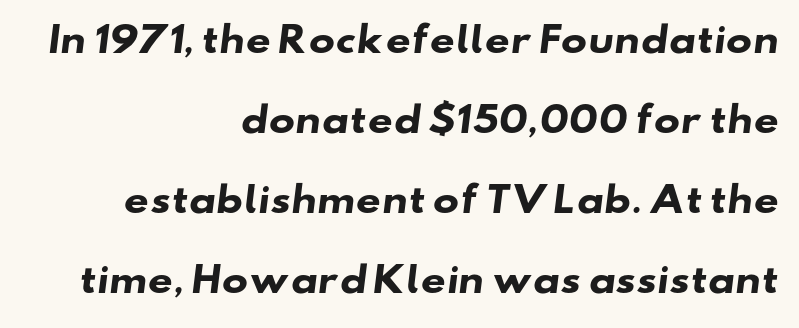
Q: Is the text bold? A: Yes.
Q: Is the typeface a serif or a sans-serif typeface? A: Sans-serif.
Q: Is the text underlined? A: No.
Q: How is the paragraph aligned? A: Right-aligned.
Q: Is the spacing between letters normal or unusually wide? A: Normal.
Q: Is the spacing between lines tight, normal or loose? A: Loose.
Q: Width (condensed, normal, or wide)? A: Wide.
Q: Stroke contrast? A: Low.
Q: x-height? A: Small.
Q: Monospaced? A: No.
